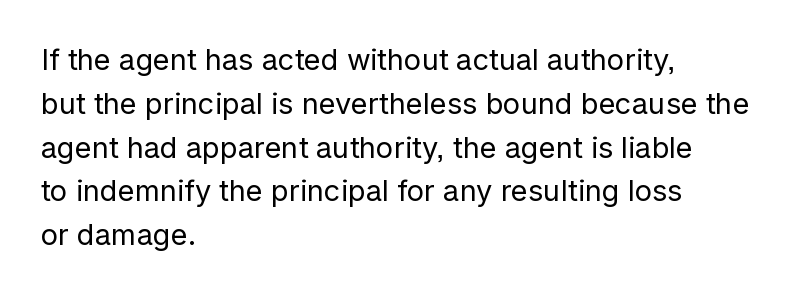
The image shows 29 px regular-weight sans-serif type, upright; set left-aligned, normal line spacing (1.51x), normal letter spacing, not underlined; low stroke contrast and a medium x-height.
